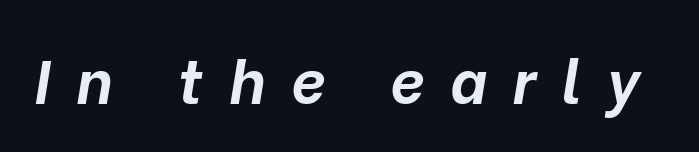
{"italic": "yes", "lean": "right", "slant_degrees": 10, "bold": "yes", "weight": "bold", "width": "normal", "stroke_contrast": "low", "x_height": "medium", "monospaced": "no", "underline": "no", "letter_spacing": "wide", "letter_spacing_em": 0.43, "glyph_px": 60}
